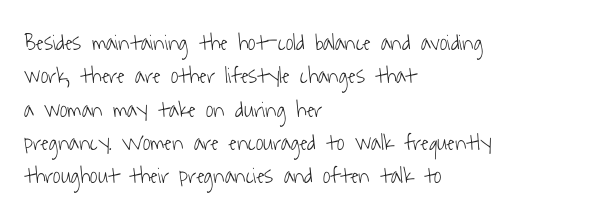
The strokes carry an ordinary text weight at most. This sample is left-justified, so line endings fall wherever the words run out. Quick note: underline off. The letters sit at their default tracking, neither squeezed nor spread.
